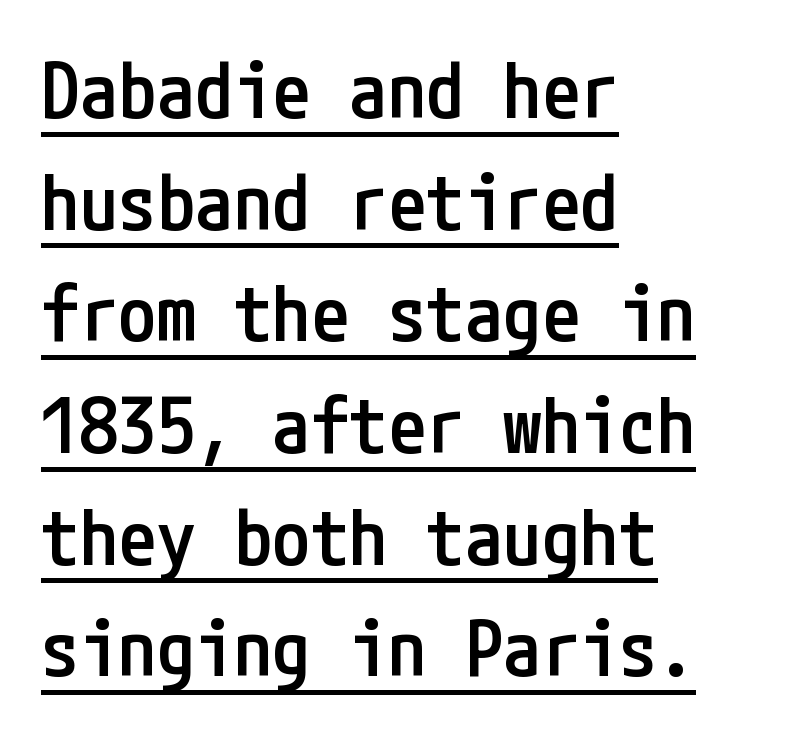
The image shows 77 px semibold, condensed sans-serif type, upright; set left-aligned, normal line spacing (1.45x), normal letter spacing, underlined; low stroke contrast and a medium x-height.
